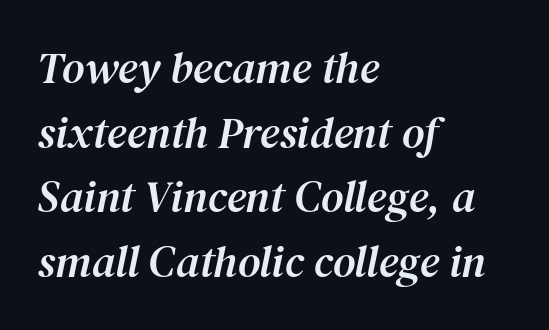
{"serif": "yes", "italic": "yes", "lean": "right", "slant_degrees": 12, "width": "normal", "stroke_contrast": "medium", "x_height": "medium", "monospaced": "no", "underline": "no", "align": "left", "line_spacing": "normal", "line_spacing_ratio": 1.47, "letter_spacing": "normal", "letter_spacing_em": 0.0, "glyph_px": 44}
